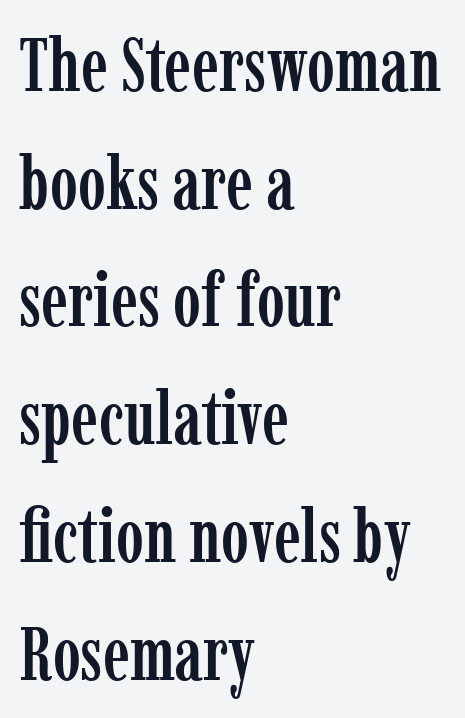
Q: Is the text italic (slanted)? A: No, it is upright.
Q: Is the typeface a serif or a sans-serif typeface? A: Serif.
Q: Is the text underlined? A: No.
Q: How is the paragraph aligned? A: Left-aligned.
Q: Is the spacing between letters normal or unusually wide? A: Normal.
Q: Is the spacing between lines tight, normal or loose? A: Normal.
Q: Width (condensed, normal, or wide)? A: Condensed.
Q: Stroke contrast? A: Low.
Q: x-height? A: Medium.
Q: Monospaced? A: No.
